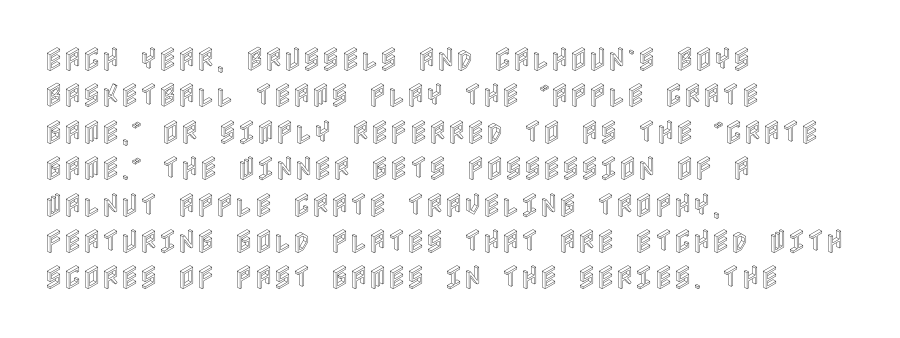
{"italic": "no", "underline": "no", "align": "left", "line_spacing": "normal", "line_spacing_ratio": 1.4, "letter_spacing": "normal", "letter_spacing_em": 0.0, "glyph_px": 26}
